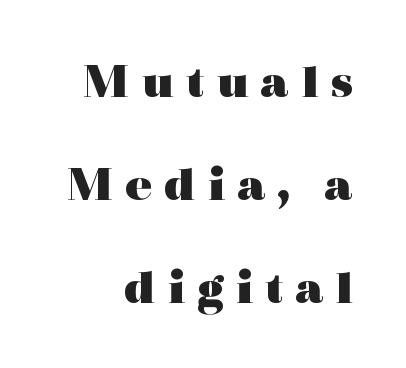
The image shows 50 px heavy, wide serif type, upright; set right-aligned, loose line spacing (2.06x), unusually wide letter spacing (+0.23 em), not underlined; a medium x-height.
